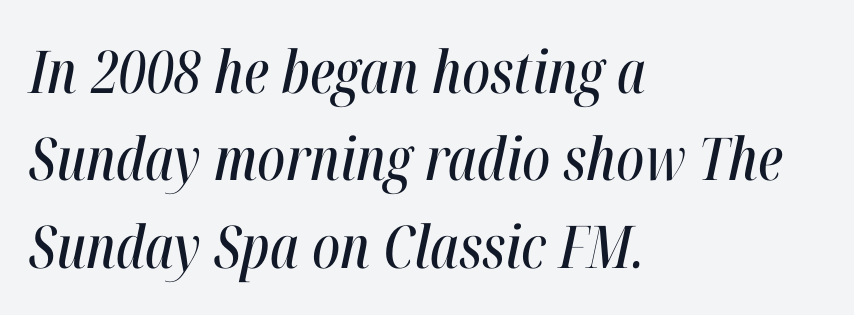
The image shows 59 px condensed type, italic (leaning right); set left-aligned, normal line spacing (1.48x), normal letter spacing, not underlined; high stroke contrast and a medium x-height.
